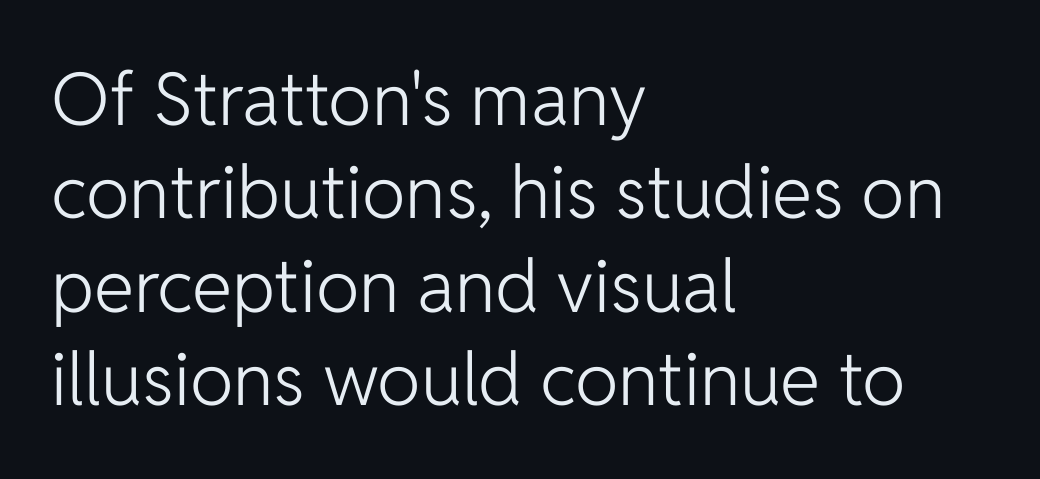
These lines are set flush left with a ragged right edge. What kind of face is this? One without serifs — a sans. Bold? No — there's no thickening of the strokes. This sample uses plain, unmodified letter spacing. How would I describe the line gaps? Plain and ordinary.
